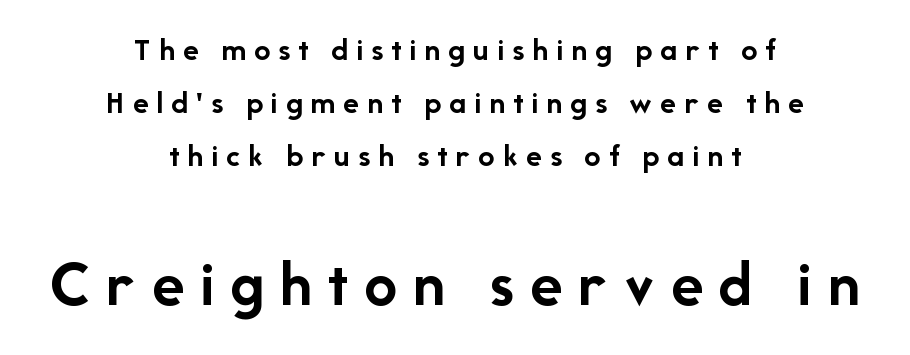
The image shows 66 px semibold sans-serif type, upright; set centered, normal line spacing (1.61x), unusually wide letter spacing (+0.24 em), not underlined; the second (bottom) block is 2.0x larger; low stroke contrast and a medium x-height.
